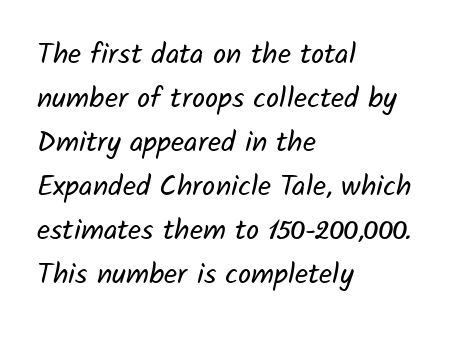
Successive baselines arrive at the customary interval. The passage shown is typed in a proportional face where columns would drift. Where is the straight margin? On the left. This is sans-serif lettering, the kind often seen on screens and signage. The letters look calm and open, with moderate or lighter stems.
